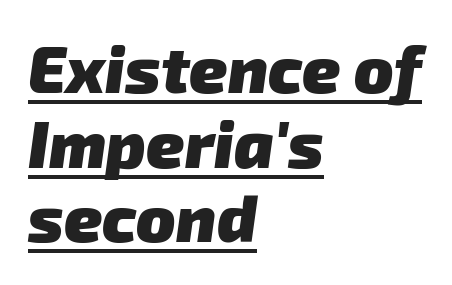
{"serif": "no", "bold": "yes", "weight": "heavy", "width": "normal", "stroke_contrast": "low", "x_height": "medium", "monospaced": "no", "underline": "yes", "align": "left", "line_spacing": "tight", "line_spacing_ratio": 1.15, "letter_spacing": "normal", "letter_spacing_em": 0.0, "glyph_px": 65}
